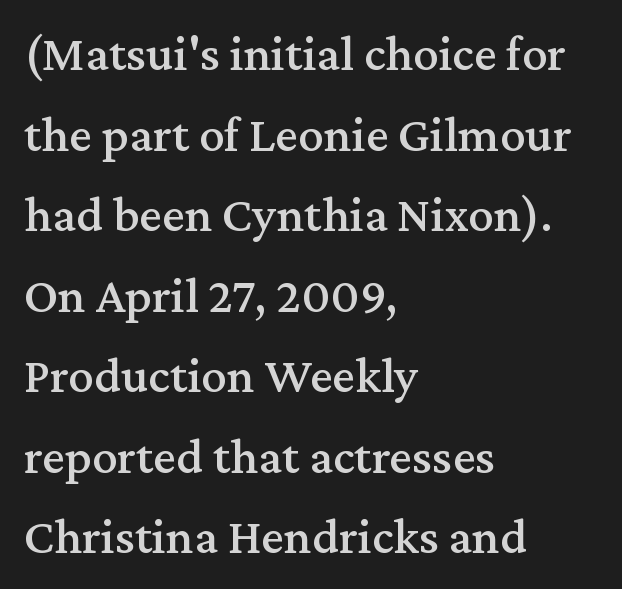
The string is rendered with underlining switched off. Casual observation: everything's shoved over to the left. The glyphs in this specimen are seriffed. Looks like regular typesetting: each glyph gets only the width it needs. Compared with typical body copy, the letter spacing here is the same. Regular leading.
